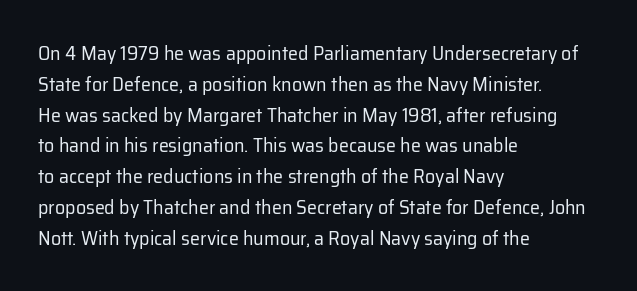
Unmarked baselines from the first word to the last. Between one letter and the next there's only the usual sliver of space. Left-aligned paragraph, ragged on the right. Compared with typical paragraphs, the rows here are spaced about the same. It's the straight-up-and-down kind of type.
